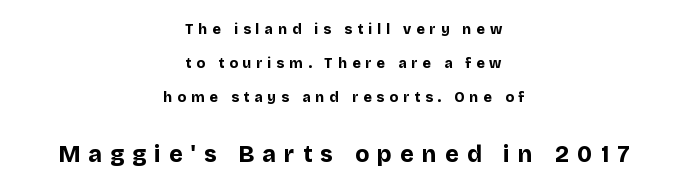
The image shows 23 px bold type, upright; set centered, loose line spacing (2.43x), unusually wide letter spacing (+0.36 em), not underlined; the second (bottom) block is 1.64x larger.
